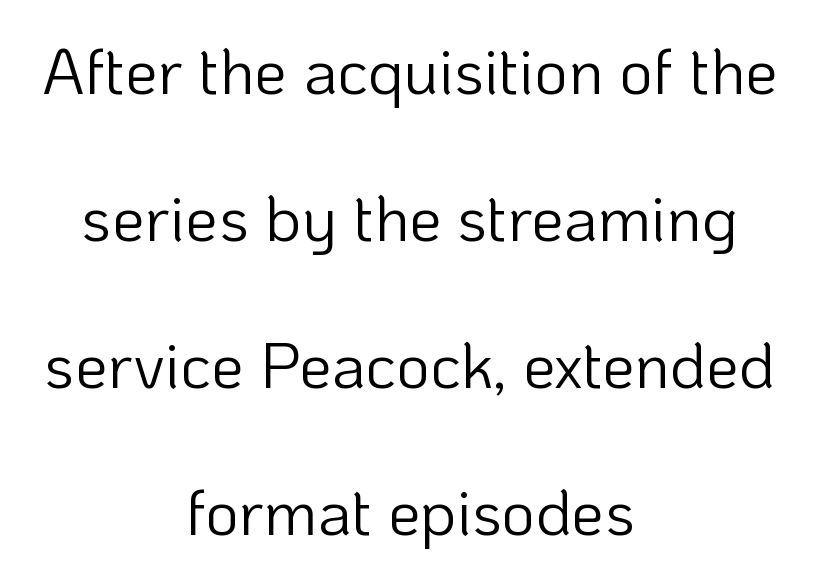
{"serif": "no", "italic": "no", "bold": "no", "weight": "light", "width": "normal", "stroke_contrast": "low", "x_height": "medium", "monospaced": "no", "underline": "no", "align": "center", "line_spacing": "loose", "line_spacing_ratio": 2.26, "letter_spacing": "normal", "letter_spacing_em": 0.0, "glyph_px": 65}
